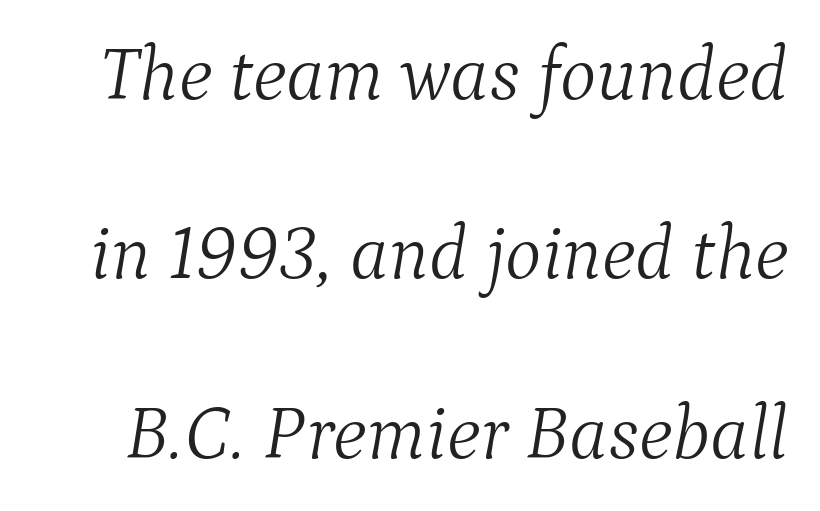
Q: Is the text bold? A: No.
Q: Is the text italic (slanted)? A: Yes, it leans right by about 9 degrees.
Q: Is the typeface a serif or a sans-serif typeface? A: Serif.
Q: Is the text underlined? A: No.
Q: Is the spacing between letters normal or unusually wide? A: Normal.
Q: Is the spacing between lines tight, normal or loose? A: Loose.
Q: Width (condensed, normal, or wide)? A: Normal.
Q: Stroke contrast? A: Medium.
Q: x-height? A: Medium.
Q: Monospaced? A: No.
